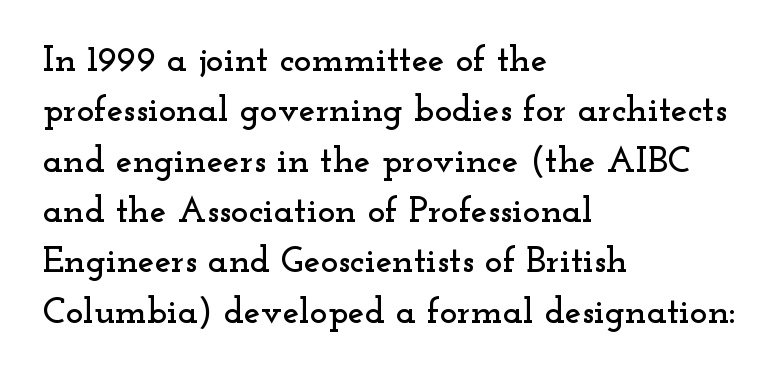
{"serif": "yes", "italic": "no", "width": "wide", "stroke_contrast": "low", "x_height": "small", "monospaced": "no", "underline": "no", "align": "left", "line_spacing": "normal", "line_spacing_ratio": 1.36, "letter_spacing": "normal", "letter_spacing_em": 0.0, "glyph_px": 37}
